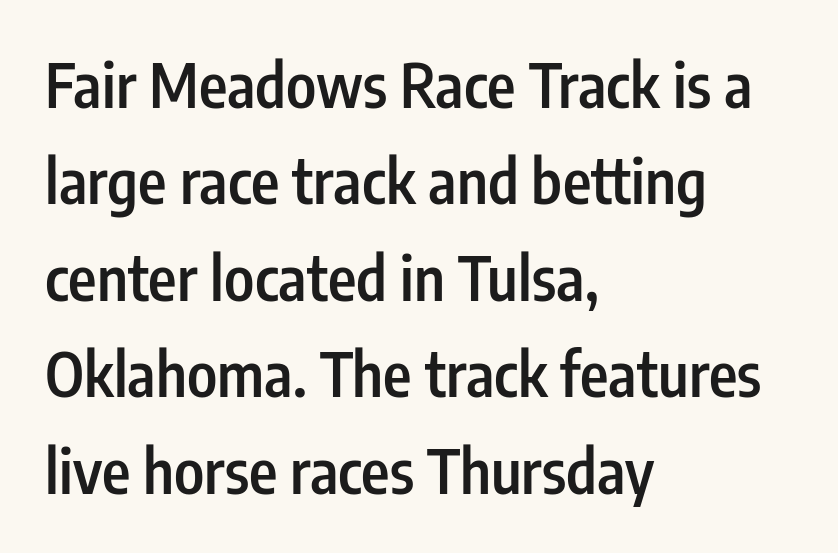
The image shows 61 px semibold, condensed sans-serif type, upright; set left-aligned, normal line spacing (1.58x), normal letter spacing, not underlined; low stroke contrast and a medium x-height.
